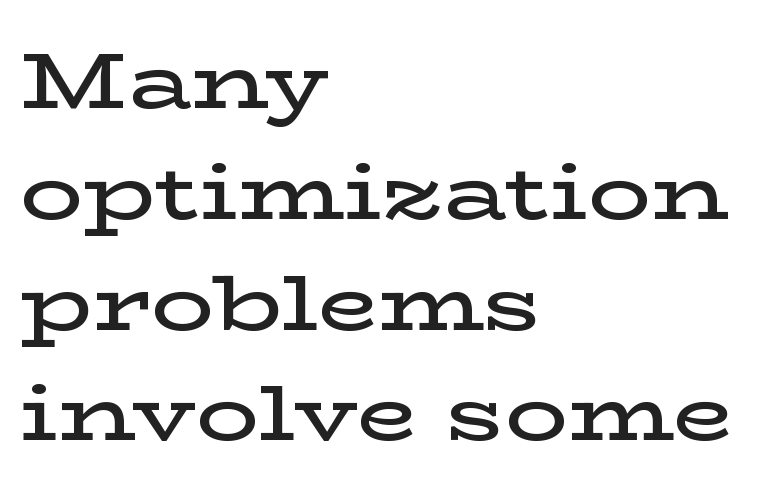
{"serif": "yes", "italic": "no", "bold": "semi", "weight": "semibold", "width": "wide", "stroke_contrast": "low", "x_height": "medium", "monospaced": "no", "underline": "no", "align": "left", "line_spacing": "normal", "line_spacing_ratio": 1.42, "letter_spacing": "normal", "letter_spacing_em": 0.0, "glyph_px": 78}
